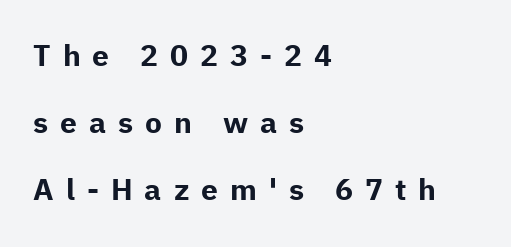
A typesetter would label this face a sans. The letterforms stand isolated, each surrounded by extra space. Character widths vary here, with narrow letters taking less room than wide ones. Check under the words: just untouched page.
